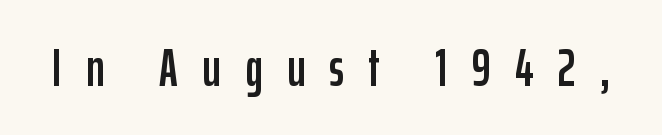
Q: Is the text italic (slanted)? A: No, it is upright.
Q: Is the typeface a serif or a sans-serif typeface? A: Sans-serif.
Q: Is the text underlined? A: No.
Q: Is the spacing between letters normal or unusually wide? A: Unusually wide.
Q: Width (condensed, normal, or wide)? A: Condensed.
Q: Stroke contrast? A: Low.
Q: x-height? A: Medium.
Q: Monospaced? A: No.
